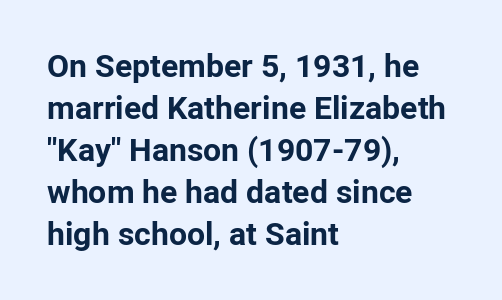
The image shows 32 px bold sans-serif type, upright; set left-aligned, normal line spacing (1.31x), normal letter spacing, not underlined; low stroke contrast and a medium x-height.
